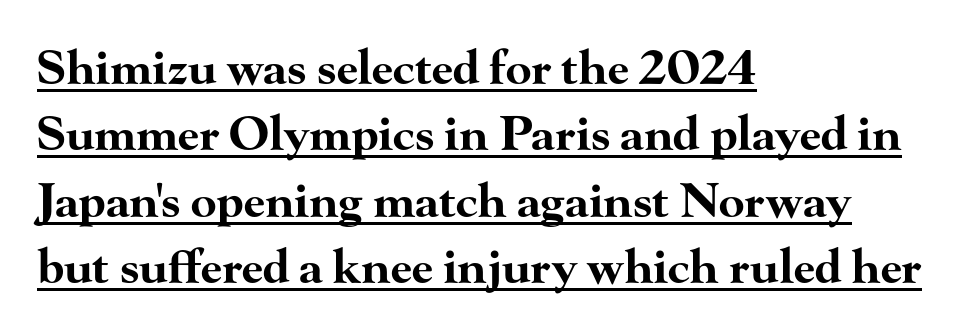
The image shows 47 px bold, wide serif type, upright; set left-aligned, normal line spacing (1.41x), normal letter spacing, underlined; high stroke contrast and a small x-height.
